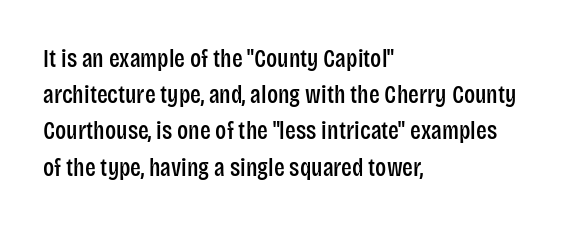
The image shows 25 px text type, upright; set left-aligned, normal line spacing (1.45x), normal letter spacing, not underlined.
